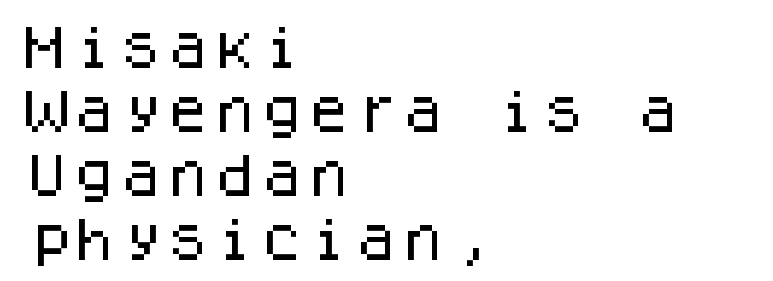
The image shows 47 px sans-serif type, upright, monospaced; set left-aligned, normal line spacing (1.36x), normal letter spacing, not underlined; low stroke contrast and a large x-height.
